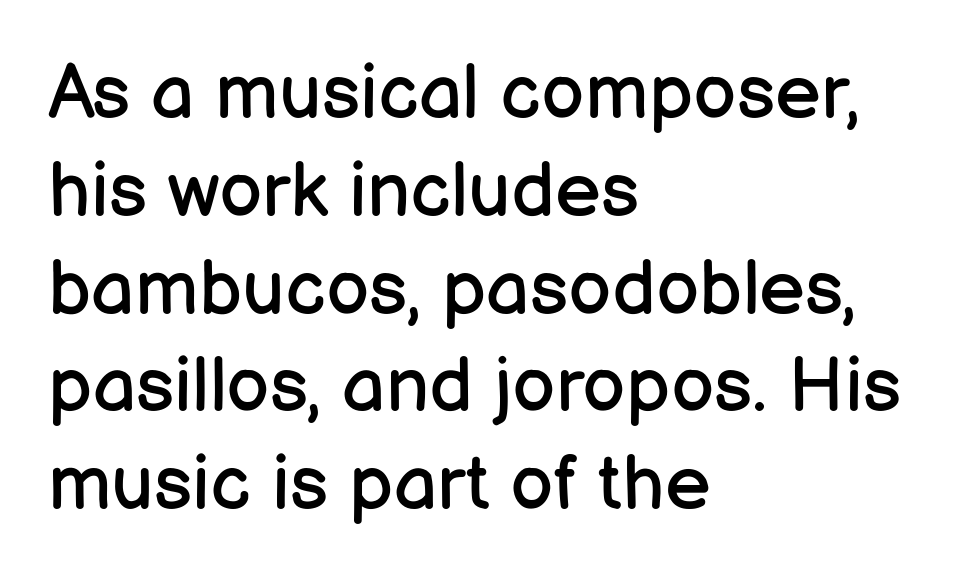
Q: Is the text bold? A: No.
Q: Is the text italic (slanted)? A: No, it is upright.
Q: Is the typeface a serif or a sans-serif typeface? A: Sans-serif.
Q: Is the text underlined? A: No.
Q: How is the paragraph aligned? A: Left-aligned.
Q: Is the spacing between letters normal or unusually wide? A: Normal.
Q: Is the spacing between lines tight, normal or loose? A: Normal.
Q: Width (condensed, normal, or wide)? A: Normal.
Q: Stroke contrast? A: Low.
Q: x-height? A: Medium.
Q: Monospaced? A: No.
